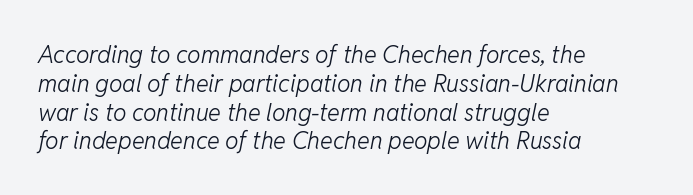
Q: Is the text bold? A: No.
Q: Is the text italic (slanted)? A: Yes, it leans right by about 11 degrees.
Q: Is the text underlined? A: No.
Q: How is the paragraph aligned? A: Left-aligned.
Q: Is the spacing between letters normal or unusually wide? A: Normal.
